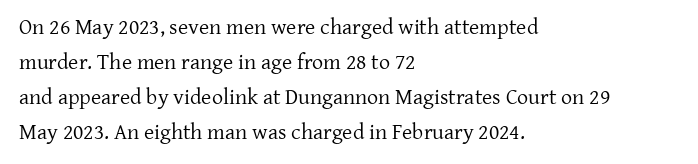
Q: Is the text bold? A: No.
Q: Is the text italic (slanted)? A: No, it is upright.
Q: Is the text underlined? A: No.
Q: How is the paragraph aligned? A: Left-aligned.
Q: Is the spacing between letters normal or unusually wide? A: Normal.
Q: Is the spacing between lines tight, normal or loose? A: Normal.
